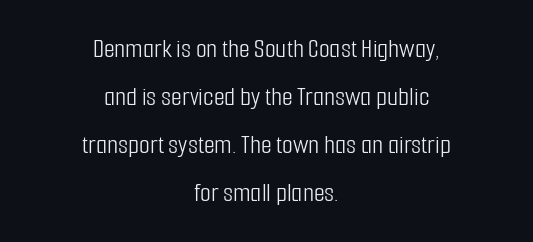
The paragraph has two soft edges and a firm central axis. Unmarked baselines from the first word to the last. What stands out about the letter spacing? Nothing — it is the standard amount. These lines are rendered in a variable-pitch font. Is there any slant? The stems are plumb.
